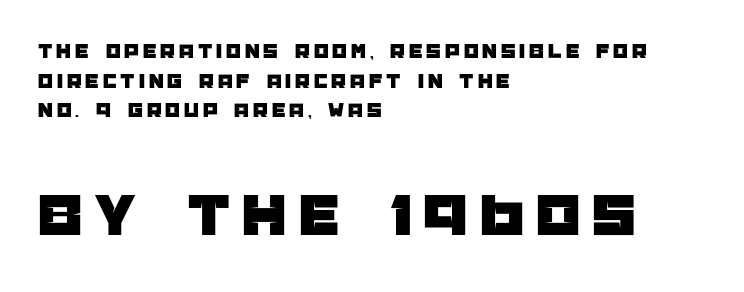
Q: Is the text italic (slanted)? A: No, it is upright.
Q: Is the typeface a serif or a sans-serif typeface? A: Sans-serif.
Q: Is the text underlined? A: No.
Q: How is the paragraph aligned? A: Left-aligned.
Q: Is the spacing between lines tight, normal or loose? A: Normal.
Q: Which block of text is set in a larger size, the first (top) or the second (bottom)? A: The second (bottom) one.
Q: Width (condensed, normal, or wide)? A: Normal.
Q: Stroke contrast? A: Low.
Q: x-height? A: Large.
Q: Monospaced? A: No.
